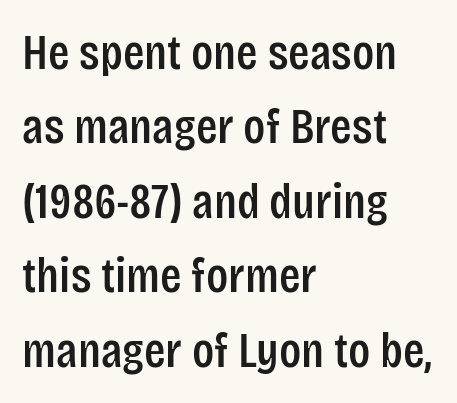
{"serif": "no", "italic": "no", "width": "condensed", "stroke_contrast": "low", "x_height": "large", "monospaced": "no", "underline": "no", "align": "left", "line_spacing": "normal", "line_spacing_ratio": 1.49, "letter_spacing": "normal", "letter_spacing_em": 0.0, "glyph_px": 50}
